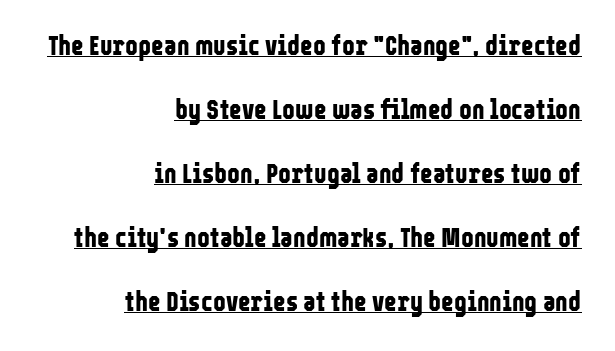
{"italic": "no", "bold": "yes", "underline": "yes", "align": "right", "line_spacing": "loose", "line_spacing_ratio": 2.37, "letter_spacing": "normal", "letter_spacing_em": 0.0, "glyph_px": 27}
